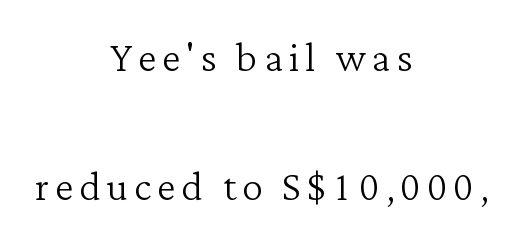
Is there any slant? The stems are plumb. The glyphs in this specimen are seriffed. The paragraph has two soft edges and a firm central axis. The weight would be labelled regular, book, light, or lighter still.
